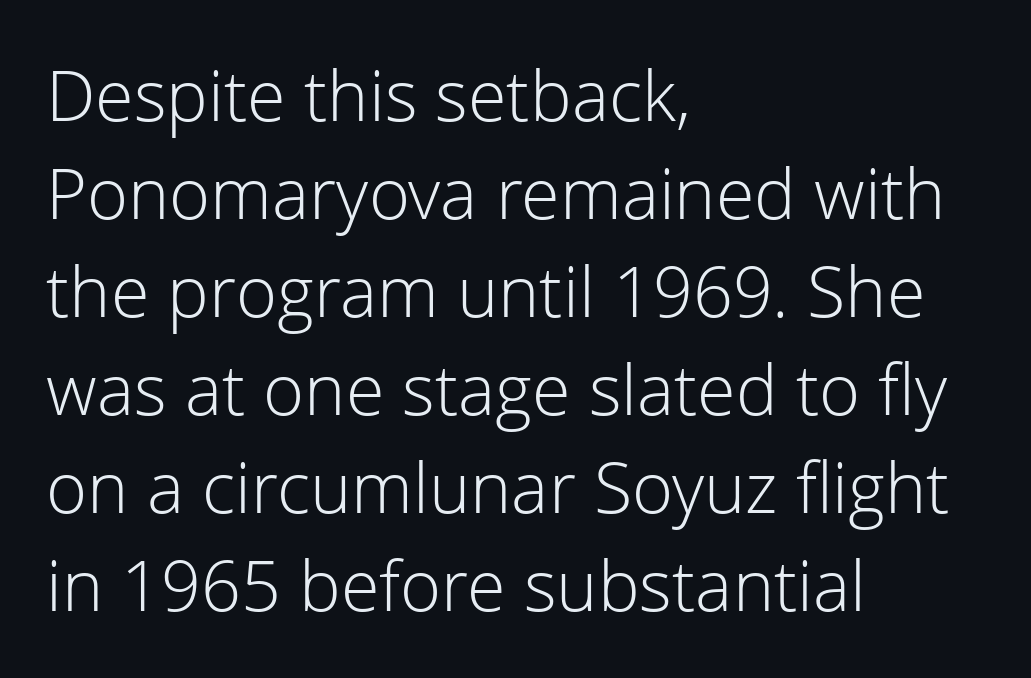
Q: Is the text bold? A: No.
Q: Is the text italic (slanted)? A: No, it is upright.
Q: Is the typeface a serif or a sans-serif typeface? A: Sans-serif.
Q: Is the text underlined? A: No.
Q: How is the paragraph aligned? A: Left-aligned.
Q: Is the spacing between letters normal or unusually wide? A: Normal.
Q: Is the spacing between lines tight, normal or loose? A: Normal.
Q: Width (condensed, normal, or wide)? A: Normal.
Q: Stroke contrast? A: Low.
Q: x-height? A: Medium.
Q: Monospaced? A: No.
